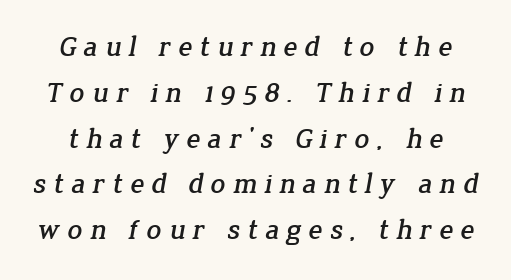
{"serif": "yes", "width": "normal", "stroke_contrast": "low", "x_height": "medium", "monospaced": "no", "underline": "no", "line_spacing": "normal", "line_spacing_ratio": 1.58, "letter_spacing": "wide", "letter_spacing_em": 0.24, "glyph_px": 29}
